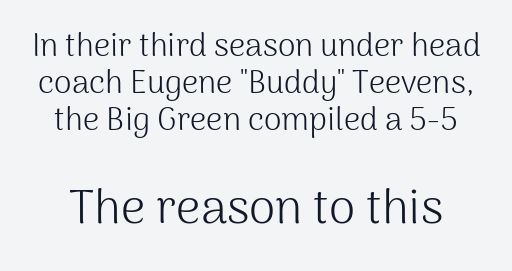
{"serif": "no", "italic": "no", "bold": "no", "weight": "light", "width": "normal", "stroke_contrast": "medium", "x_height": "medium", "monospaced": "no", "underline": "no", "line_spacing_ratio": 1.16, "letter_spacing": "normal", "letter_spacing_em": 0.0, "larger_block": "second", "size_ratio": 1.5, "glyph_px": 48}
